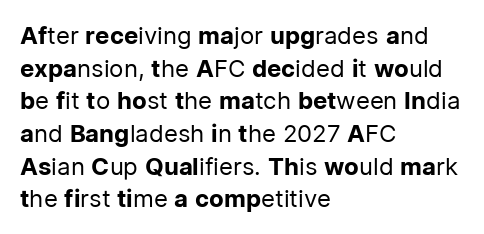
{"italic": "no", "bold": "no", "underline": "no", "align": "left", "line_spacing": "normal", "line_spacing_ratio": 1.36, "letter_spacing": "normal", "letter_spacing_em": 0.0, "glyph_px": 24}
